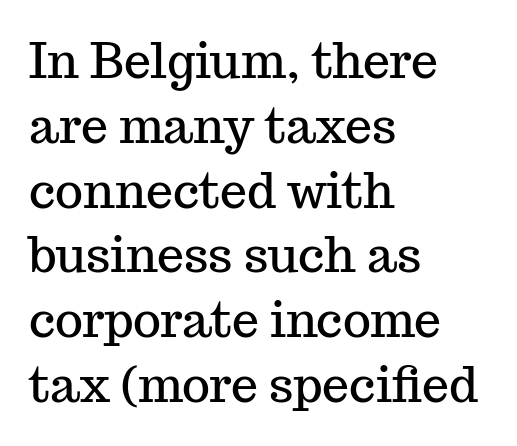
The image shows 48 px serif type, upright; set left-aligned, normal line spacing (1.35x), normal letter spacing, not underlined; medium stroke contrast and a medium x-height.
